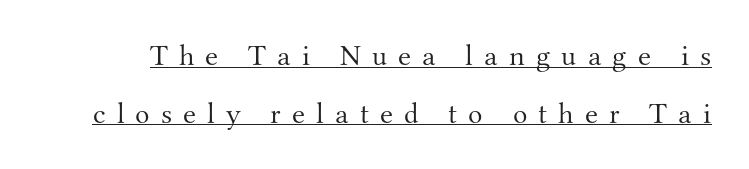
A typesetter would label this face a serif. Here the glyphs are tracked loosely, breaking word shapes into spaced letters. Leading: increased. Somebody hit Ctrl+U on this one — the words are underlined. Ascenders rise straight up at ninety degrees.
